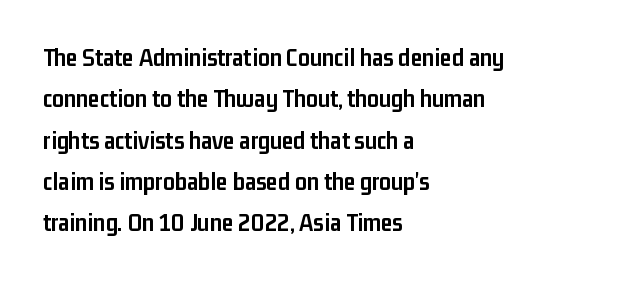
The image shows 26 px bold type, upright; set left-aligned, normal line spacing (1.59x), normal letter spacing, not underlined.
